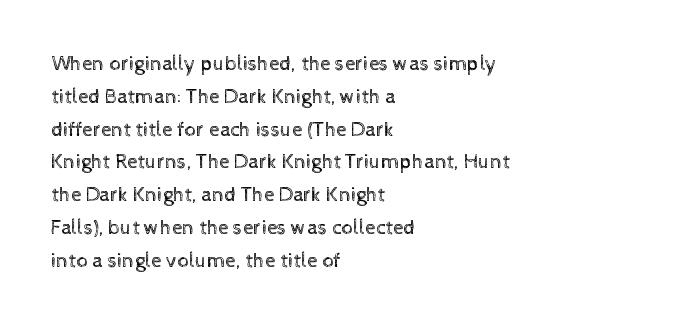
Q: Is the text bold? A: No.
Q: Is the text italic (slanted)? A: No, it is upright.
Q: Is the text underlined? A: No.
Q: How is the paragraph aligned? A: Left-aligned.
Q: Is the spacing between letters normal or unusually wide? A: Normal.
Q: Is the spacing between lines tight, normal or loose? A: Normal.
